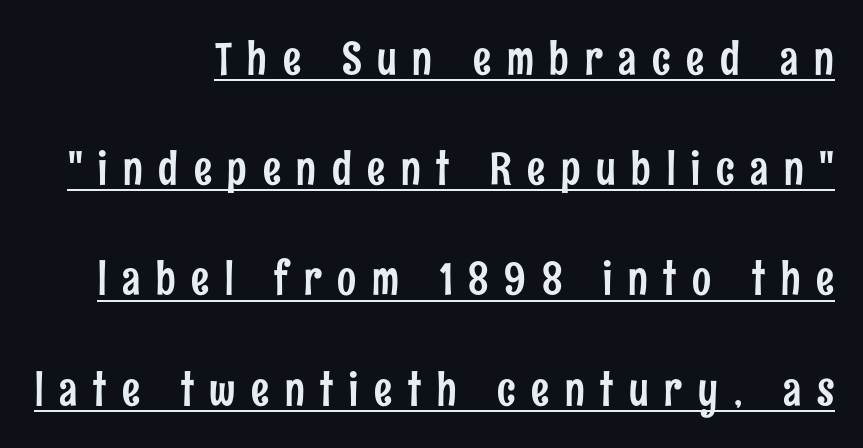
Q: Is the text italic (slanted)? A: No, it is upright.
Q: Is the typeface a serif or a sans-serif typeface? A: Sans-serif.
Q: Is the text underlined? A: Yes.
Q: How is the paragraph aligned? A: Right-aligned.
Q: Is the spacing between letters normal or unusually wide? A: Unusually wide.
Q: Is the spacing between lines tight, normal or loose? A: Loose.
Q: Width (condensed, normal, or wide)? A: Condensed.
Q: Stroke contrast? A: Low.
Q: x-height? A: Medium.
Q: Monospaced? A: No.
